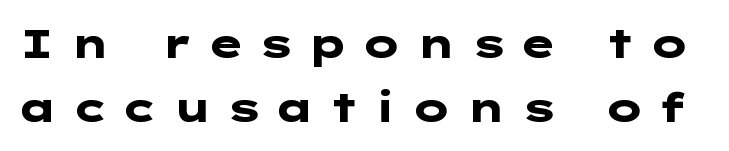
This is the regular roman posture of the typeface. The typesetting leans heavy: a genuine bold. Unlike a traditional serif, this face leaves its strokes unadorned. Beneath every word, the page is bare. These lines sit exactly where default settings would place them. The passage shown has open, widely tracked lettering throughout.
